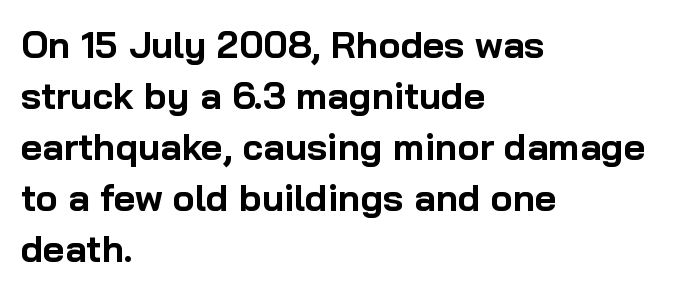
Q: Is the text bold? A: Yes.
Q: Is the text italic (slanted)? A: No, it is upright.
Q: Is the typeface a serif or a sans-serif typeface? A: Sans-serif.
Q: Is the text underlined? A: No.
Q: How is the paragraph aligned? A: Left-aligned.
Q: Is the spacing between letters normal or unusually wide? A: Normal.
Q: Is the spacing between lines tight, normal or loose? A: Normal.
Q: Width (condensed, normal, or wide)? A: Normal.
Q: Stroke contrast? A: Low.
Q: x-height? A: Medium.
Q: Monospaced? A: No.
